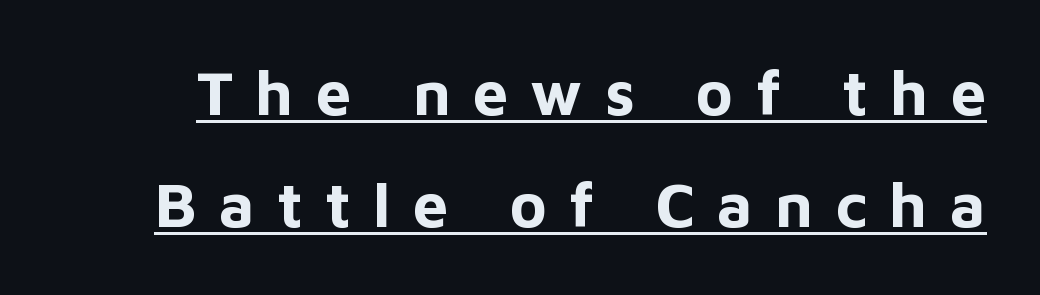
Is there an underline? Yes — a line sits under the letters. Is this a fixed-width face? No — the glyphs have proportional, varying widths. Observe the absence of serifs on each vertical stroke in this sample. A typesetter would mark this as roman, not italic.
